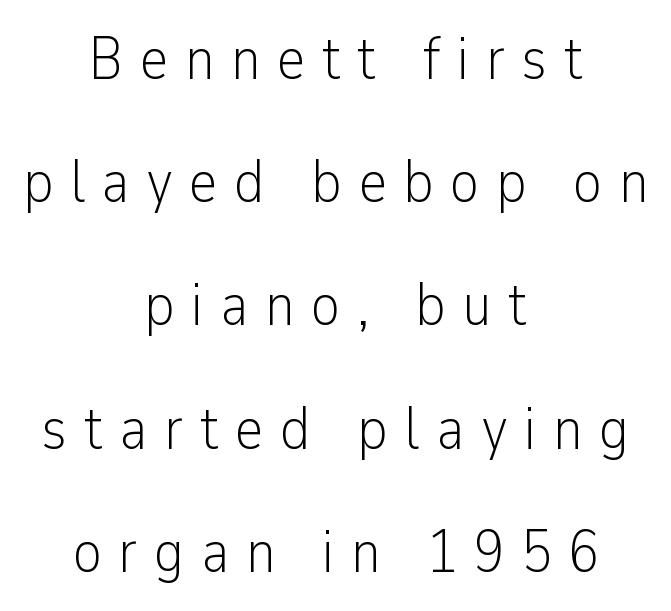
Q: Is the text bold? A: No.
Q: Is the text italic (slanted)? A: No, it is upright.
Q: Is the typeface a serif or a sans-serif typeface? A: Sans-serif.
Q: Is the text underlined? A: No.
Q: How is the paragraph aligned? A: Centered.
Q: Is the spacing between letters normal or unusually wide? A: Unusually wide.
Q: Is the spacing between lines tight, normal or loose? A: Loose.
Q: Width (condensed, normal, or wide)? A: Condensed.
Q: Stroke contrast? A: Low.
Q: x-height? A: Medium.
Q: Monospaced? A: No.
